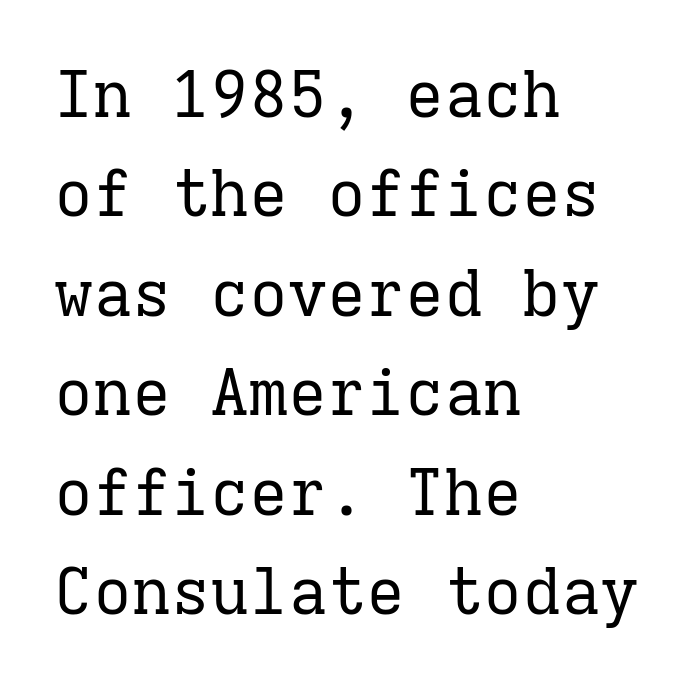
The image shows 65 px regular-weight serif type, upright, monospaced; set left-aligned, normal line spacing (1.53x), normal letter spacing, not underlined; low stroke contrast and a medium x-height.
